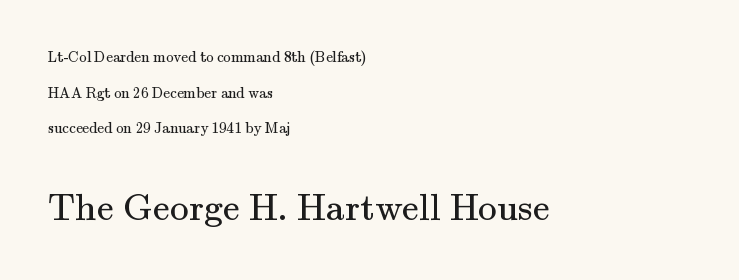
Q: Is the text bold? A: No.
Q: Is the text italic (slanted)? A: No, it is upright.
Q: Is the typeface a serif or a sans-serif typeface? A: Serif.
Q: Is the text underlined? A: No.
Q: How is the paragraph aligned? A: Left-aligned.
Q: Is the spacing between letters normal or unusually wide? A: Normal.
Q: Is the spacing between lines tight, normal or loose? A: Loose.
Q: Which block of text is set in a larger size, the first (top) or the second (bottom)? A: The second (bottom) one.
Q: Width (condensed, normal, or wide)? A: Normal.
Q: Stroke contrast? A: Medium.
Q: x-height? A: Small.
Q: Monospaced? A: No.
